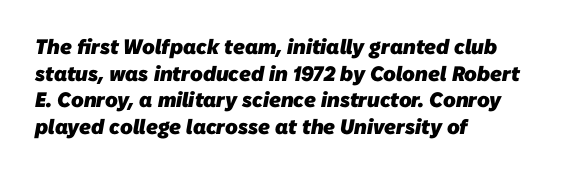
{"bold": "yes", "underline": "no", "align": "left", "line_spacing": "normal", "line_spacing_ratio": 1.27, "letter_spacing": "normal", "letter_spacing_em": 0.0, "glyph_px": 21}
